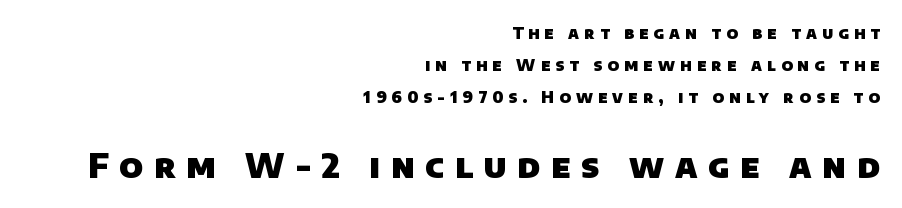
Honestly, the letter spacing is so wide it's the main thing you notice. Typesetter's note: full bold, strokes at maximum text heaviness. You can tell from the bare stems that sans-serif type was used. The passage shown is not underscored anywhere. Each letter keeps its own natural width here, so spacing adapts to shape.
